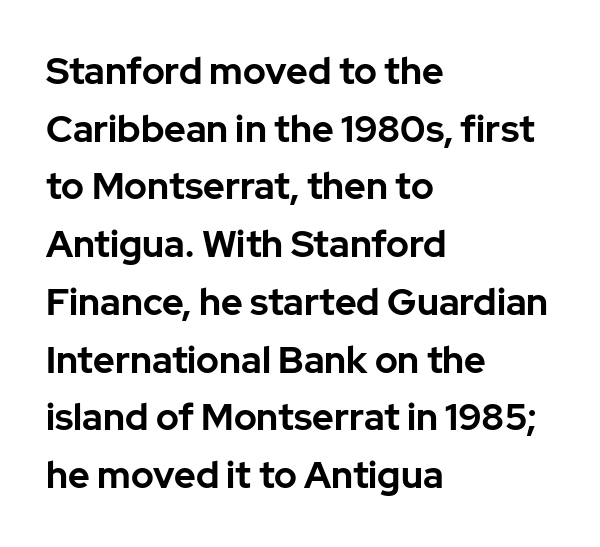
{"serif": "no", "italic": "no", "bold": "yes", "weight": "bold", "width": "normal", "stroke_contrast": "low", "x_height": "medium", "monospaced": "no", "underline": "no", "align": "left", "line_spacing": "normal", "line_spacing_ratio": 1.56, "letter_spacing": "normal", "letter_spacing_em": 0.0, "glyph_px": 37}
